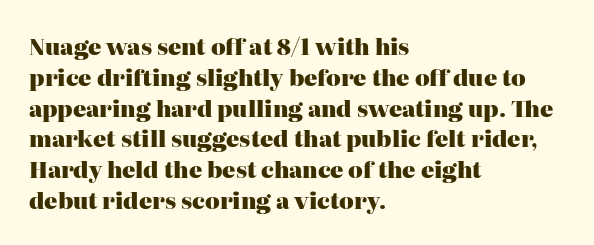
The image shows 22 px bold type, upright; set left-aligned, normal line spacing (1.4x), normal letter spacing, not underlined.
